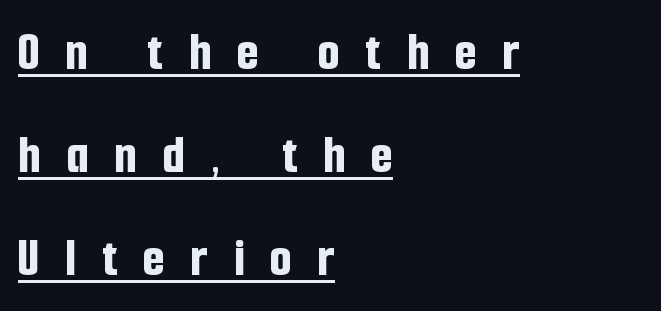
Q: Is the text bold? A: Yes.
Q: Is the text italic (slanted)? A: No, it is upright.
Q: Is the typeface a serif or a sans-serif typeface? A: Sans-serif.
Q: Is the text underlined? A: Yes.
Q: How is the paragraph aligned? A: Left-aligned.
Q: Is the spacing between letters normal or unusually wide? A: Unusually wide.
Q: Width (condensed, normal, or wide)? A: Condensed.
Q: Stroke contrast? A: Low.
Q: x-height? A: Medium.
Q: Monospaced? A: No.
